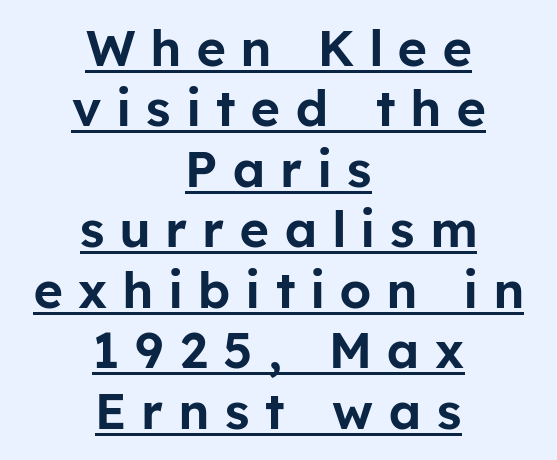
{"serif": "no", "italic": "no", "width": "normal", "stroke_contrast": "low", "x_height": "medium", "monospaced": "no", "underline": "yes", "align": "center", "line_spacing_ratio": 1.21, "letter_spacing": "wide", "letter_spacing_em": 0.32, "glyph_px": 50}
